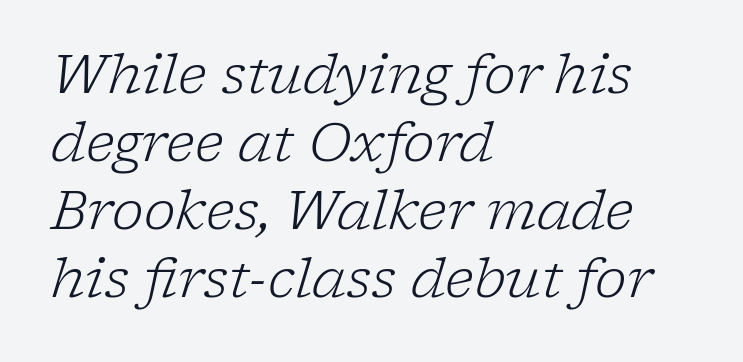
Q: Is the text bold? A: No.
Q: Is the text italic (slanted)? A: Yes, it leans right by about 17 degrees.
Q: Is the typeface a serif or a sans-serif typeface? A: Serif.
Q: Is the text underlined? A: No.
Q: How is the paragraph aligned? A: Left-aligned.
Q: Is the spacing between letters normal or unusually wide? A: Normal.
Q: Is the spacing between lines tight, normal or loose? A: Normal.
Q: Width (condensed, normal, or wide)? A: Normal.
Q: Stroke contrast? A: Low.
Q: x-height? A: Medium.
Q: Monospaced? A: No.
